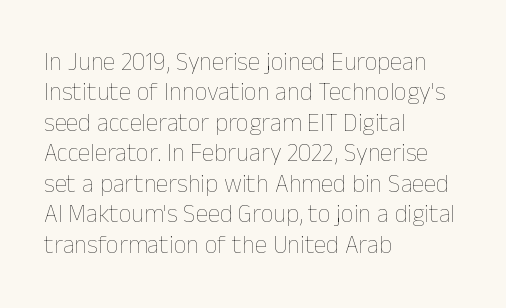
Q: Is the text bold? A: No.
Q: Is the text italic (slanted)? A: No, it is upright.
Q: Is the text underlined? A: No.
Q: How is the paragraph aligned? A: Left-aligned.
Q: Is the spacing between letters normal or unusually wide? A: Normal.
